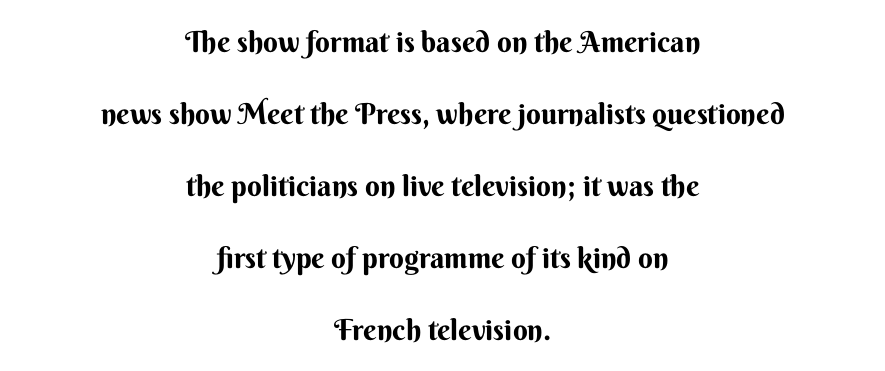
The passage shown is emphatically bold. If you measured baseline to baseline, you'd find a long distance. Unlike italic type, these characters show no tilt at all. Layout note: lines centered. Observe the absence of serifs on each vertical stroke in this sample. The face used here is proportionally spaced, like ordinary book or web type.
